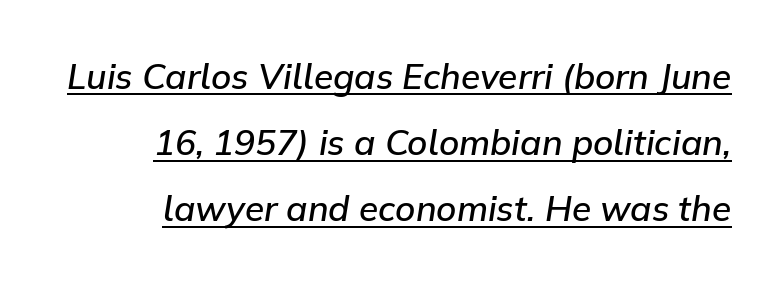
This is moderately heavy type, rendered in semibold. The rendering applies a slant to the glyphs. Students, note that the glyphs here touch the page at normal intervals. Think of a printed novel: that variable character pitch is what you see here.
